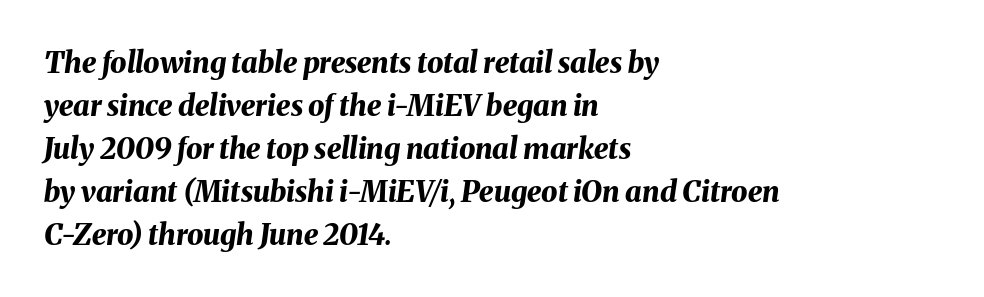
{"italic": "yes", "lean": "right", "slant_degrees": 8, "bold": "yes", "weight": "bold", "width": "normal", "stroke_contrast": "medium", "x_height": "medium", "monospaced": "no", "underline": "no", "align": "left", "line_spacing": "normal", "line_spacing_ratio": 1.48, "letter_spacing": "normal", "letter_spacing_em": 0.0, "glyph_px": 29}
